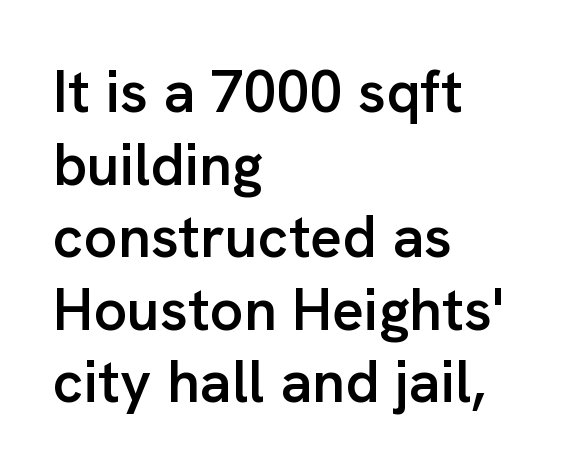
The zone under the glyphs is completely vacant. Do the letters lean? They stand straight. Think of a printed novel: that variable character pitch is what you see here. The rendering keeps characters at their native spacing. Left-aligned paragraph, ragged on the right. Each glyph is drawn with semibold strokes, heavier than normal yet not fully bold.
